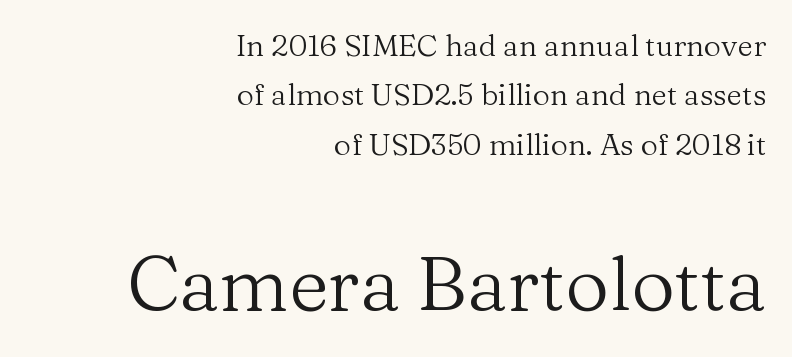
The image shows 76 px regular-weight serif type, upright; set right-aligned, normal line spacing (1.65x), normal letter spacing, not underlined; the second (bottom) block is 2.53x larger; medium stroke contrast and a medium x-height.
